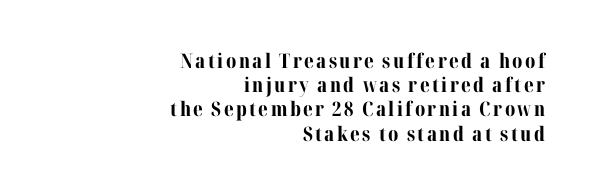
{"italic": "no", "bold": "yes", "underline": "no", "align": "right", "line_spacing_ratio": 1.21, "glyph_px": 20}
